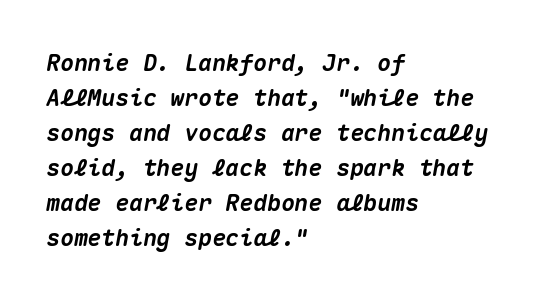
Q: Is the text bold? A: Yes.
Q: Is the text italic (slanted)? A: Yes, it leans right by about 10 degrees.
Q: Is the text underlined? A: No.
Q: How is the paragraph aligned? A: Left-aligned.
Q: Is the spacing between letters normal or unusually wide? A: Normal.
Q: Is the spacing between lines tight, normal or loose? A: Normal.
